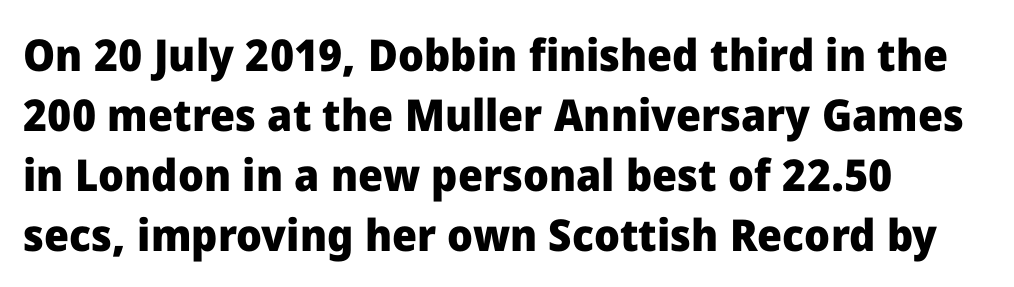
The image shows 44 px heavy sans-serif type, upright; set left-aligned, normal line spacing (1.36x), normal letter spacing, not underlined; low stroke contrast and a medium x-height.
